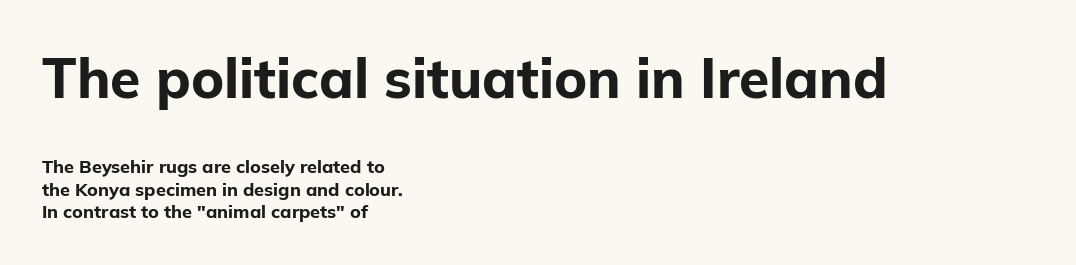
Heavy-handed strokes throughout: this text is bold. These lines keep a tight, regular rhythm from letter to letter. Just letters on the line, the space beneath them empty. A roman cut, with each character standing at attention. The block sitting higher on the canvas is the one with enlarged characters. Varying glyph widths throughout — classic text-font behaviour.
